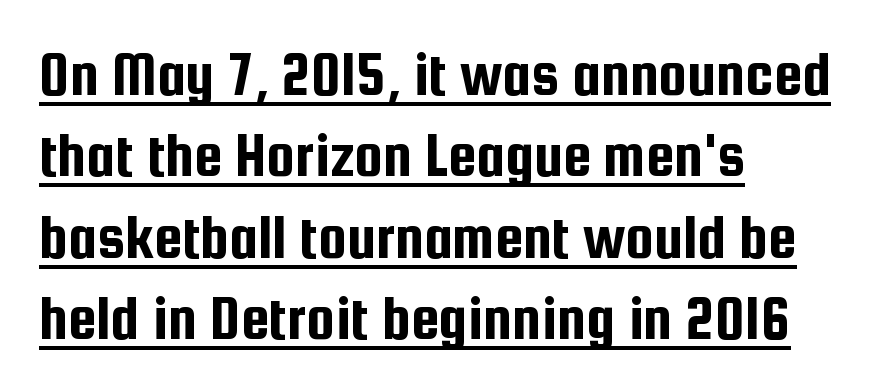
To sum up the face: it is a sans, with no serifs. Here the designer chose a conventional face with non-uniform glyph widths. Is the block centered? No — it sits flush against the left margin. Inter-character spacing is left at the font's built-in metrics.
